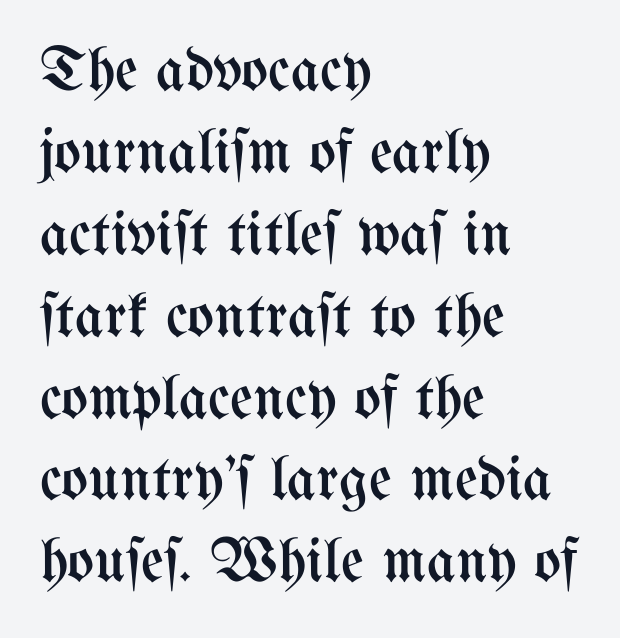
The image shows 63 px regular-weight, condensed type, upright; set left-aligned, normal line spacing (1.3x), normal letter spacing, not underlined; medium stroke contrast and a medium x-height.
